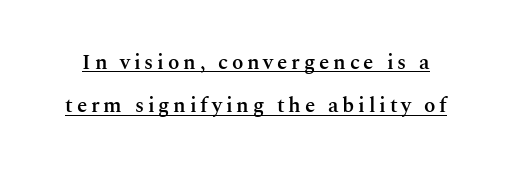
The image shows 21 px text type, upright; set loose line spacing (2.06x), underlined.
